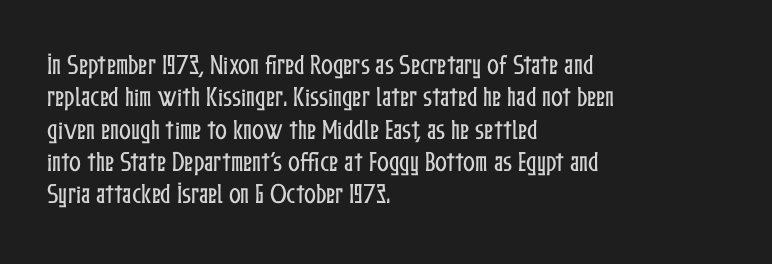
{"italic": "no", "underline": "no", "align": "left", "line_spacing": "normal", "line_spacing_ratio": 1.47, "letter_spacing": "normal", "letter_spacing_em": 0.0, "glyph_px": 22}
